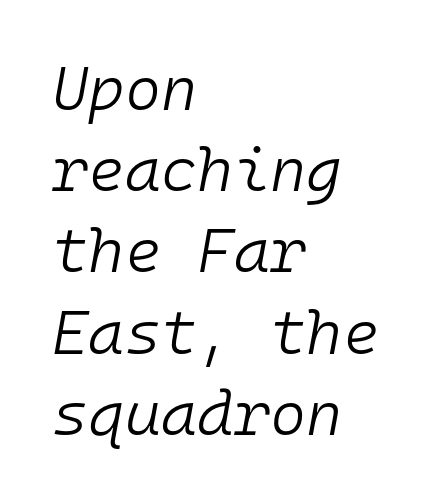
Q: Is the text bold? A: No.
Q: Is the text italic (slanted)? A: Yes, it leans right by about 10 degrees.
Q: Is the text underlined? A: No.
Q: How is the paragraph aligned? A: Left-aligned.
Q: Is the spacing between letters normal or unusually wide? A: Normal.
Q: Is the spacing between lines tight, normal or loose? A: Normal.
Q: Width (condensed, normal, or wide)? A: Normal.
Q: Stroke contrast? A: Low.
Q: x-height? A: Medium.
Q: Monospaced? A: Yes.
